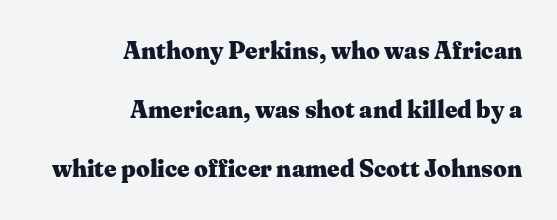
The image shows 24 px bold type, upright; set right-aligned, loose line spacing (2.46x), normal letter spacing, not underlined.
